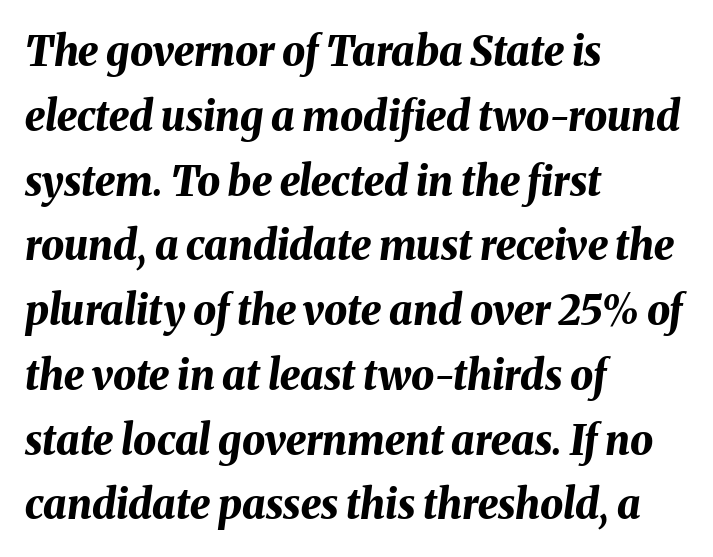
The rendering uses natural spacing where letterforms have individual widths. Bare-footed words on every line. This sample keeps an unexceptional amount of space between lines. Look at the stroke-to-counter ratio: heavy, a bold. The passage shown has conventional tracking throughout. The lines are quadded left.
